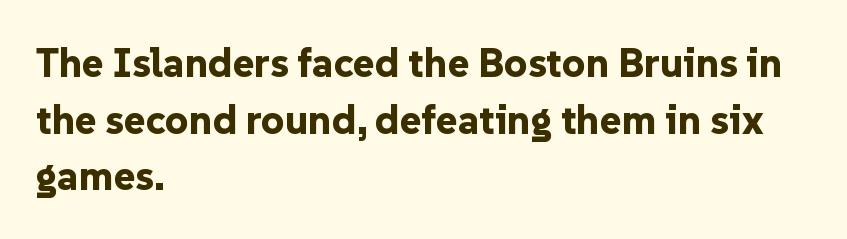
The image shows 41 px bold sans-serif type, upright; set left-aligned, normal line spacing (1.38x), normal letter spacing, not underlined; low stroke contrast and a medium x-height.
